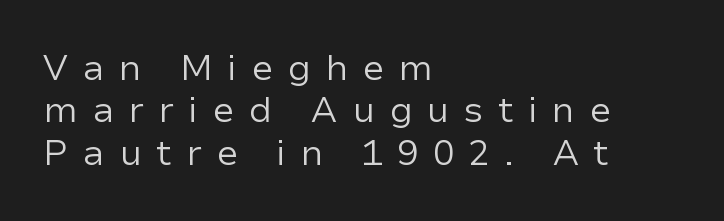
I'd call this a sans setting — the letters go barefoot. The tracking jumps out immediately: characters are airy and widely separated. The typography opts for an upright posture over an oblique one. Clear beneath every line of the passage.
